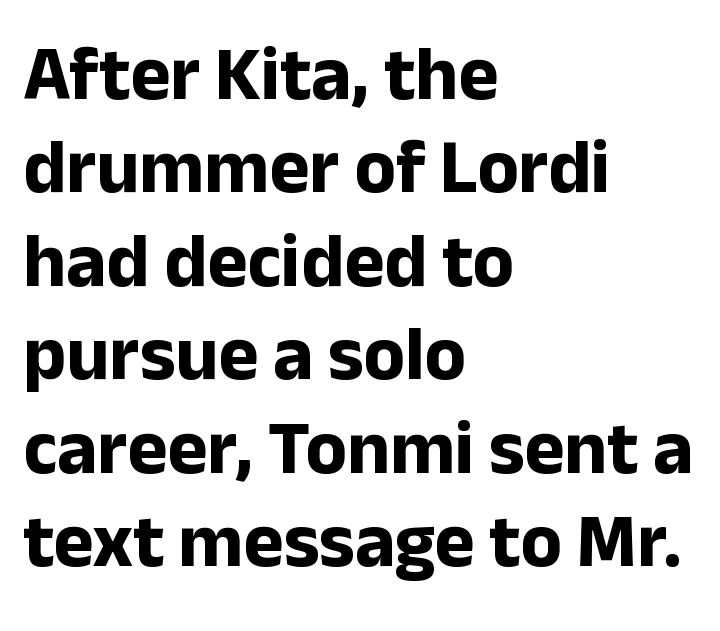
The image shows 76 px bold sans-serif type, upright; set left-aligned, line spacing 1.23x, normal letter spacing, not underlined; low stroke contrast and a medium x-height.
